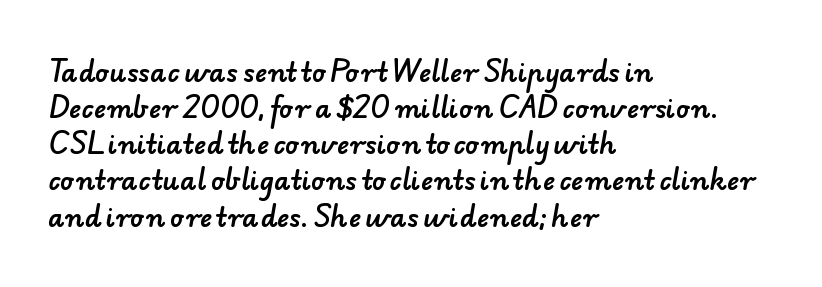
Visually the block forms a straight wall on the left and a jagged coastline on the right. These lines sit exactly where default settings would place them. This rendering leaves character spacing at its baseline value. Decoration check: the copy has no underline.
